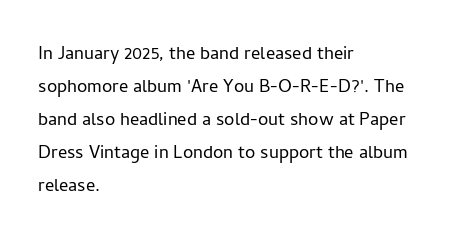
The image shows 23 px text type, upright; set left-aligned, normal line spacing (1.43x), normal letter spacing, not underlined.
